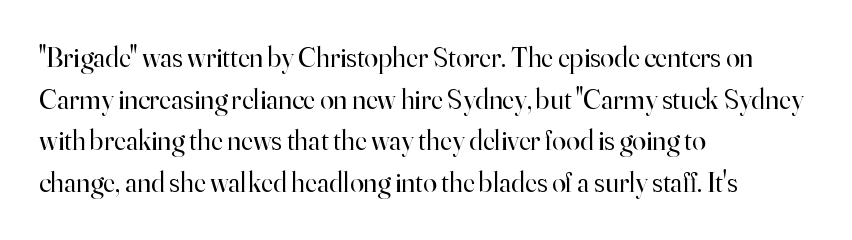
The image shows 28 px regular-weight serif type, upright; set left-aligned, normal line spacing (1.49x), normal letter spacing, not underlined; high stroke contrast and a small x-height.
